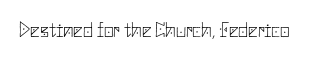
{"italic": "no", "bold": "no", "underline": "no", "letter_spacing": "normal", "letter_spacing_em": 0.0, "glyph_px": 21}
